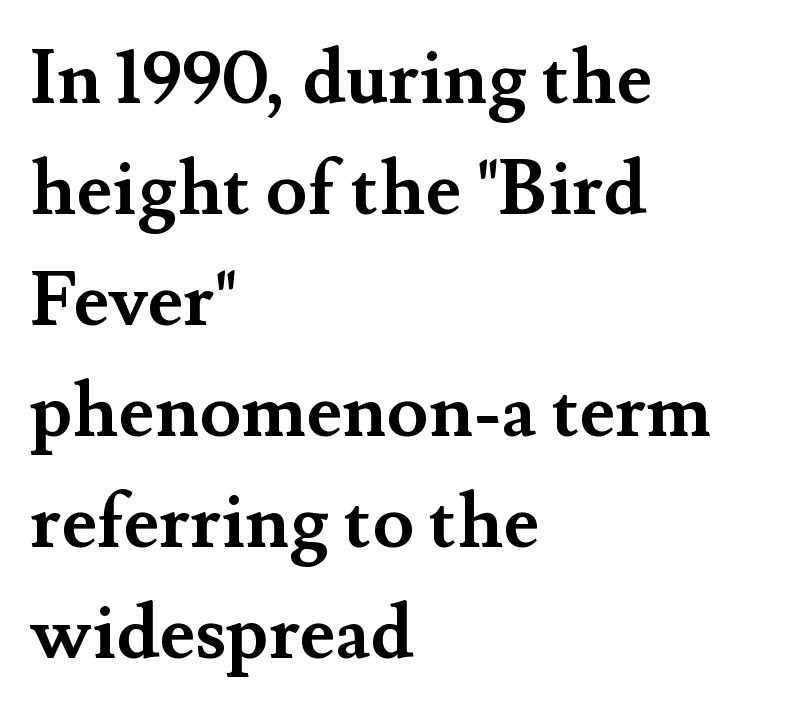
Q: Is the text bold? A: Yes.
Q: Is the text italic (slanted)? A: No, it is upright.
Q: Is the typeface a serif or a sans-serif typeface? A: Serif.
Q: Is the text underlined? A: No.
Q: How is the paragraph aligned? A: Left-aligned.
Q: Is the spacing between letters normal or unusually wide? A: Normal.
Q: Is the spacing between lines tight, normal or loose? A: Normal.
Q: Width (condensed, normal, or wide)? A: Normal.
Q: Stroke contrast? A: Medium.
Q: x-height? A: Small.
Q: Monospaced? A: No.
